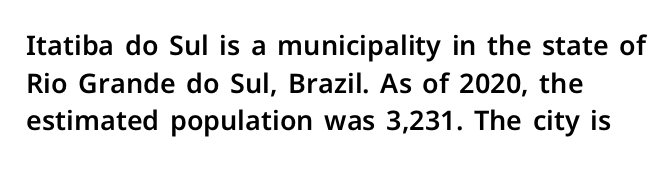
{"italic": "no", "underline": "no", "align": "left", "line_spacing": "normal", "line_spacing_ratio": 1.39, "letter_spacing": "normal", "letter_spacing_em": 0.0, "glyph_px": 27}
